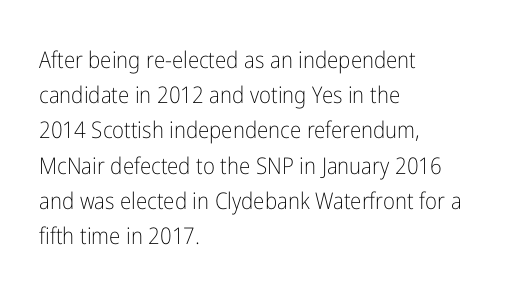
A typesetter would call this leading conventional body-copy spacing. Casual observation: everything's shoved over to the left. Counters stay open thanks to moderate or lighter strokes. The lettering stays uniformly vertical, giving the passage a roman look. No extra tracking has been applied to these lines. The gap between lines stays unmarked.
